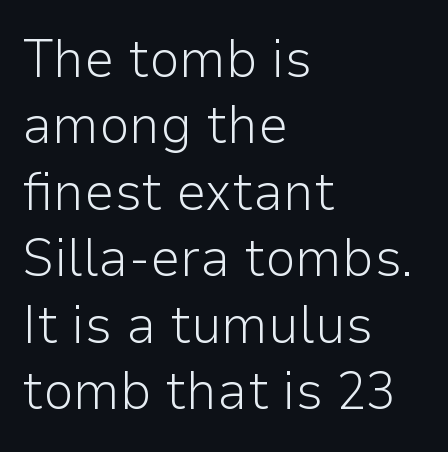
Q: Is the text bold? A: No.
Q: Is the text italic (slanted)? A: No, it is upright.
Q: Is the typeface a serif or a sans-serif typeface? A: Sans-serif.
Q: Is the text underlined? A: No.
Q: How is the paragraph aligned? A: Left-aligned.
Q: Is the spacing between letters normal or unusually wide? A: Normal.
Q: Width (condensed, normal, or wide)? A: Normal.
Q: Stroke contrast? A: Low.
Q: x-height? A: Medium.
Q: Monospaced? A: No.
